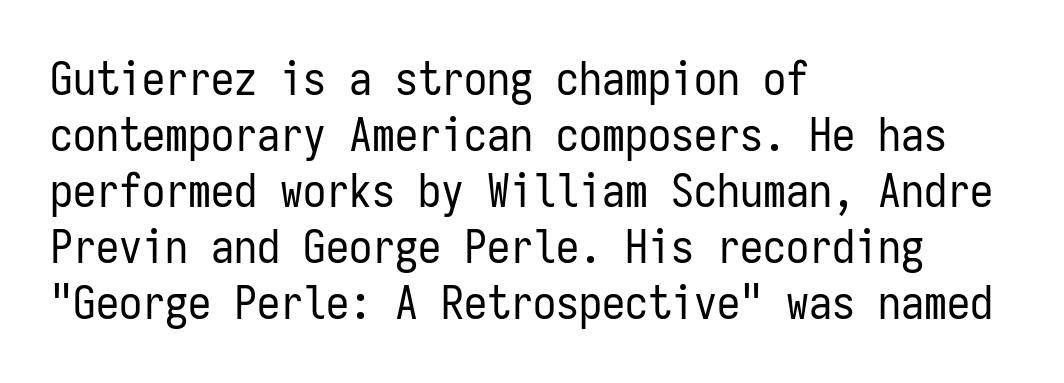
Type style note: lacks serifs. A quiet, ordinary-to-light weight characterises the typeface. Anything drawn beneath the words? Only blank space. Compared with a centered layout, this one pins lines to the left instead. The typography opts for an upright posture over an oblique one. Each letter, wide or thin by design, is forced into the same width here.
